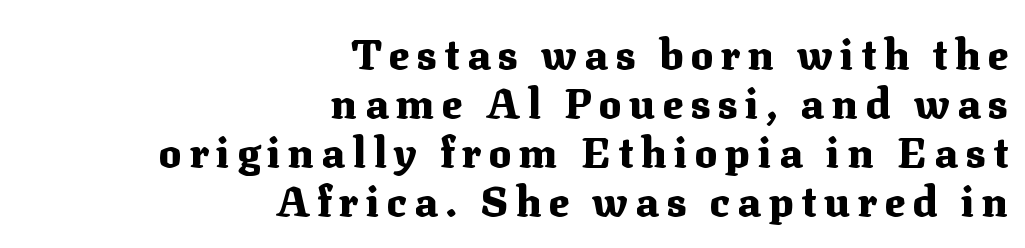
{"serif": "yes", "italic": "no", "bold": "yes", "weight": "heavy", "width": "normal", "stroke_contrast": "medium", "x_height": "medium", "monospaced": "no", "underline": "no", "align": "right", "line_spacing_ratio": 1.17, "glyph_px": 42}
